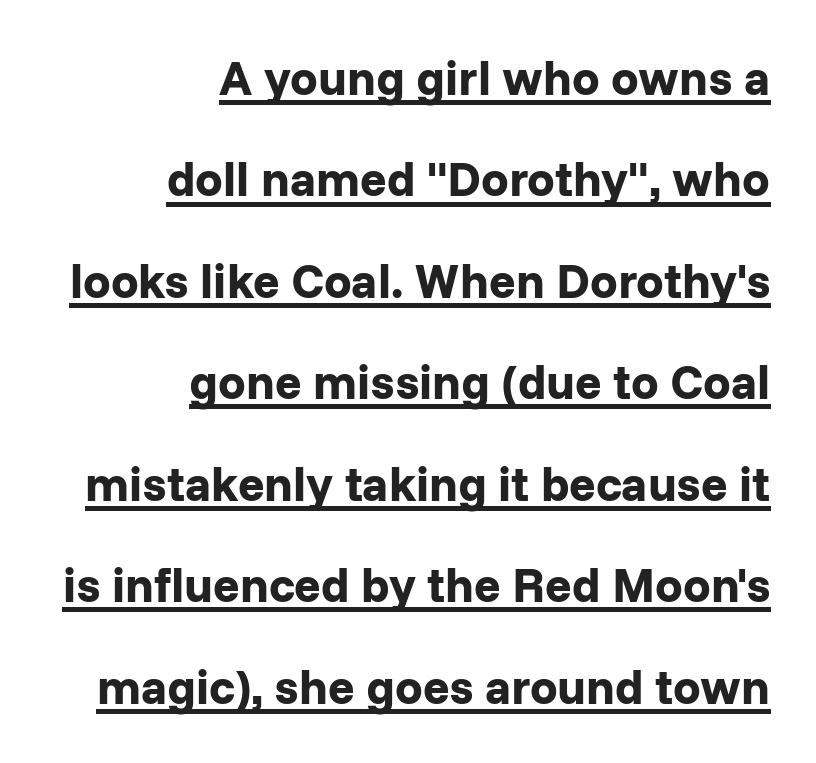
{"serif": "no", "italic": "no", "bold": "yes", "weight": "bold", "width": "normal", "stroke_contrast": "low", "x_height": "medium", "monospaced": "no", "underline": "yes", "align": "right", "line_spacing": "loose", "line_spacing_ratio": 2.07, "letter_spacing": "normal", "letter_spacing_em": 0.0, "glyph_px": 49}
